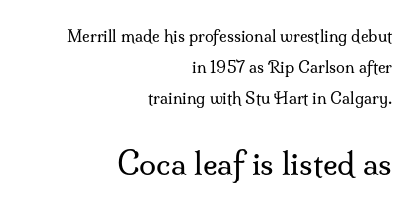
The image shows 31 px regular-weight serif type, upright; set right-aligned, loose line spacing (1.95x), normal letter spacing, not underlined; the second (bottom) block is 1.94x larger; medium stroke contrast and a small x-height.
